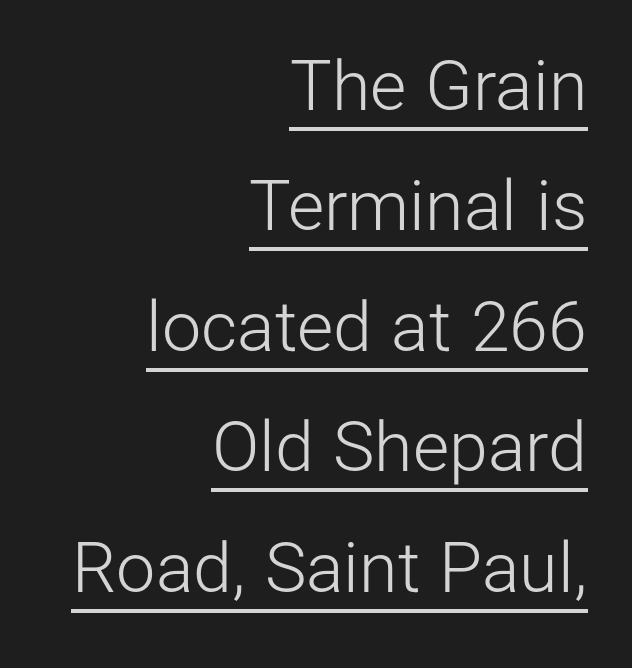
Looks like someone drew a line under every word here. Where is the straight margin? On the right. Are there feet on the stems? There aren't — it's a sans. A typesetter would call this zero additional tracking. Every character sits straight up, as roman type does.
